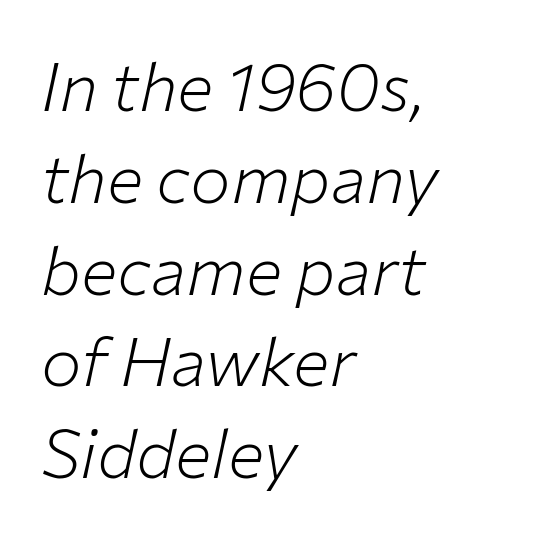
{"italic": "yes", "lean": "right", "slant_degrees": 12, "bold": "no", "weight": "light", "width": "normal", "stroke_contrast": "low", "x_height": "medium", "monospaced": "no", "underline": "no", "align": "left", "line_spacing": "normal", "line_spacing_ratio": 1.35, "letter_spacing": "normal", "letter_spacing_em": 0.0, "glyph_px": 68}
